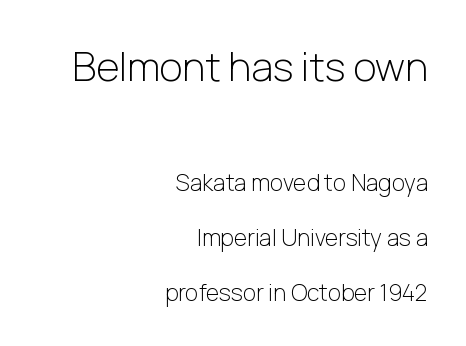
The image shows 40 px light sans-serif type, upright; set right-aligned, loose line spacing (2.39x), normal letter spacing, not underlined; the first (top) block is 1.74x larger; low stroke contrast and a medium x-height.
